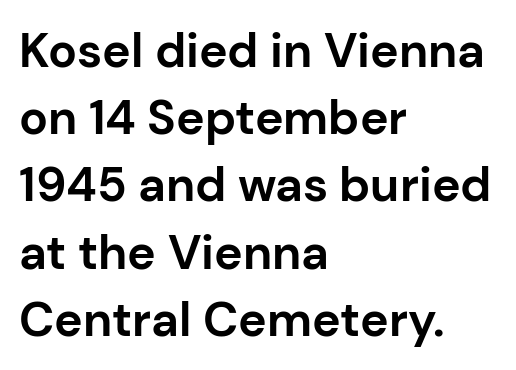
The image shows 48 px bold sans-serif type, upright; set left-aligned, normal line spacing (1.4x), normal letter spacing, not underlined; low stroke contrast and a medium x-height.
